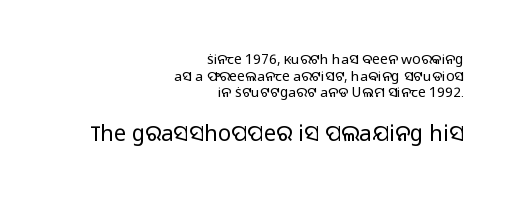
The image shows 22 px text type, upright; set right-aligned, line spacing 1.19x, normal letter spacing, not underlined; the second (bottom) block is 1.57x larger.
